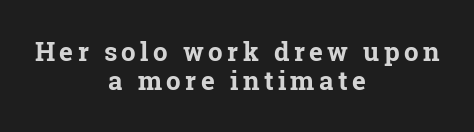
Q: Is the text bold? A: Yes.
Q: Is the text italic (slanted)? A: No, it is upright.
Q: Is the text underlined? A: No.
Q: How is the paragraph aligned? A: Centered.
Q: Is the spacing between lines tight, normal or loose? A: Tight.
